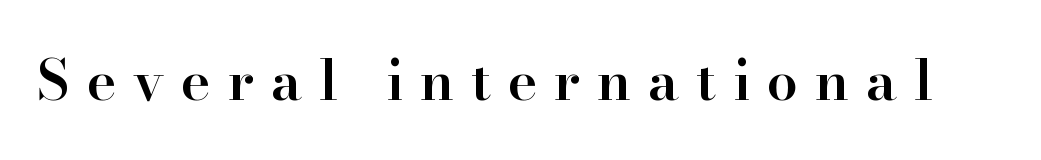
What stands out about the letter spacing? Its width — letters are far apart. Typographic density is moderately raised because the face is semibold. A typesetter would call this proportional, since set widths differ per character. The letters stand straight up with perfectly vertical stems. This sample uses a serif face. The glyphs are unaccompanied by any horizontal stroke below them.
